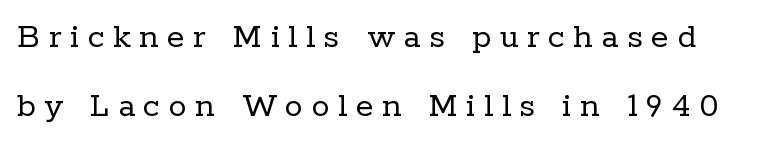
Loose tracking; the words dissolve into strings of separated letters. You could not count columns in this text — the font is proportionally spaced. This block would shrink considerably if given ordinary leading; it's expanded now. Does the type have serifs? Yes, each stem ends in a small foot.
